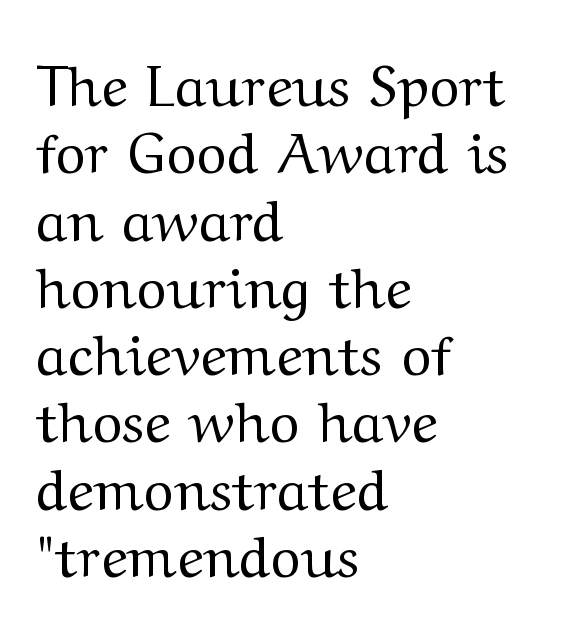
{"serif": "yes", "italic": "no", "bold": "no", "weight": "regular", "width": "wide", "stroke_contrast": "medium", "x_height": "medium", "monospaced": "no", "underline": "no", "align": "left", "line_spacing_ratio": 1.18, "letter_spacing": "normal", "letter_spacing_em": 0.0, "glyph_px": 57}
